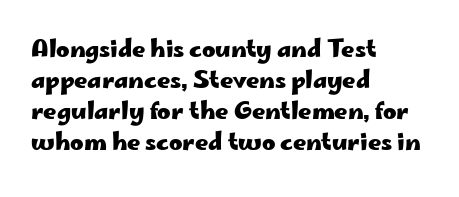
The image shows 23 px bold type, upright; set left-aligned, normal line spacing (1.35x), normal letter spacing, not underlined.
